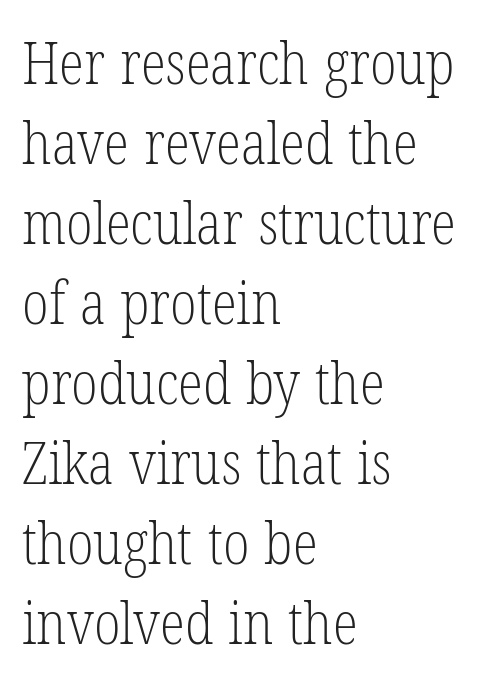
{"serif": "yes", "bold": "no", "weight": "light", "width": "condensed", "stroke_contrast": "low", "x_height": "medium", "monospaced": "no", "underline": "no", "align": "left", "line_spacing": "normal", "line_spacing_ratio": 1.38, "letter_spacing": "normal", "letter_spacing_em": 0.0, "glyph_px": 58}
